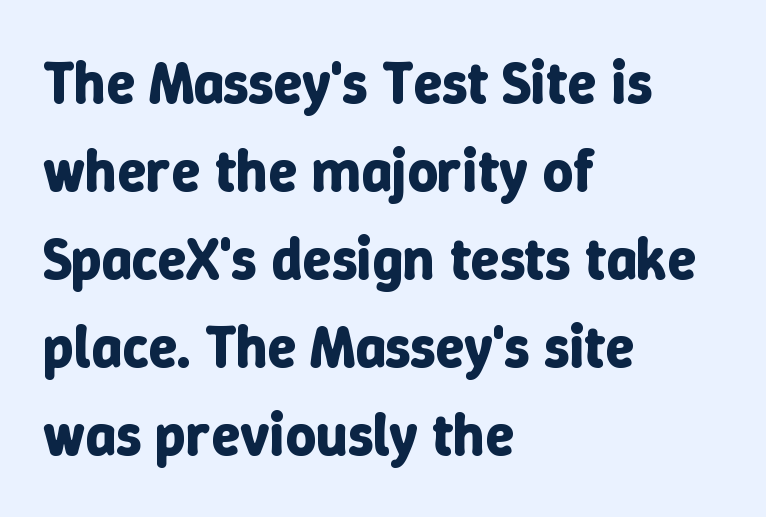
Q: Is the text bold? A: Yes.
Q: Is the text italic (slanted)? A: No, it is upright.
Q: Is the text underlined? A: No.
Q: How is the paragraph aligned? A: Left-aligned.
Q: Is the spacing between letters normal or unusually wide? A: Normal.
Q: Is the spacing between lines tight, normal or loose? A: Normal.
Q: Width (condensed, normal, or wide)? A: Normal.
Q: Stroke contrast? A: Low.
Q: x-height? A: Medium.
Q: Monospaced? A: No.
